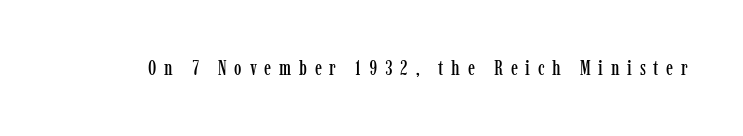
Q: Is the text italic (slanted)? A: No, it is upright.
Q: Is the text underlined? A: No.
Q: Is the spacing between letters normal or unusually wide? A: Unusually wide.
